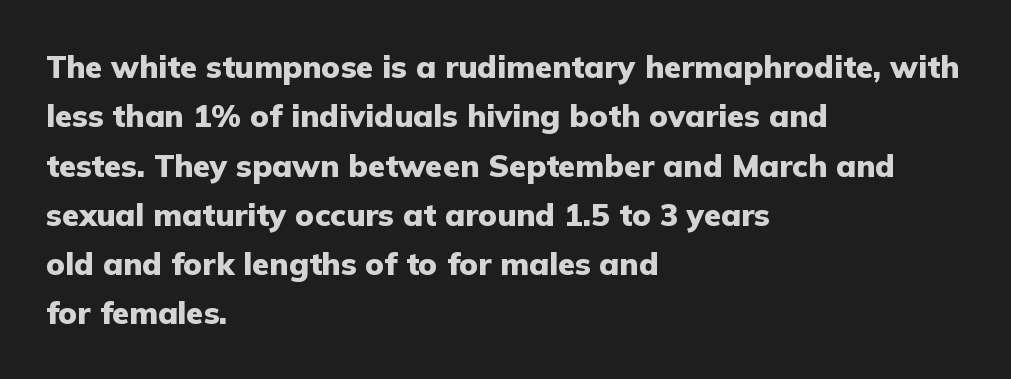
In terms of letterform style, serifs are entirely absent. Has an underline been added? It has not. Plenty of ink on the page — the face is bold. Here the designer chose a conventional face with non-uniform glyph widths. The gaps between neighbouring characters are ordinary and unremarkable.
